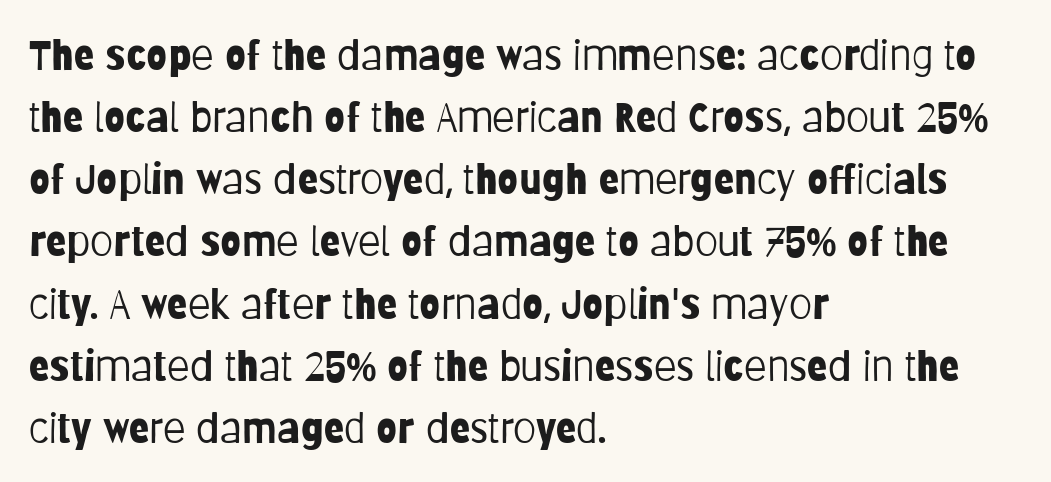
Q: Is the text bold? A: No.
Q: Is the text italic (slanted)? A: No, it is upright.
Q: Is the typeface a serif or a sans-serif typeface? A: Sans-serif.
Q: Is the text underlined? A: No.
Q: How is the paragraph aligned? A: Left-aligned.
Q: Is the spacing between letters normal or unusually wide? A: Normal.
Q: Is the spacing between lines tight, normal or loose? A: Normal.
Q: Width (condensed, normal, or wide)? A: Condensed.
Q: Stroke contrast? A: Low.
Q: x-height? A: Large.
Q: Monospaced? A: No.
